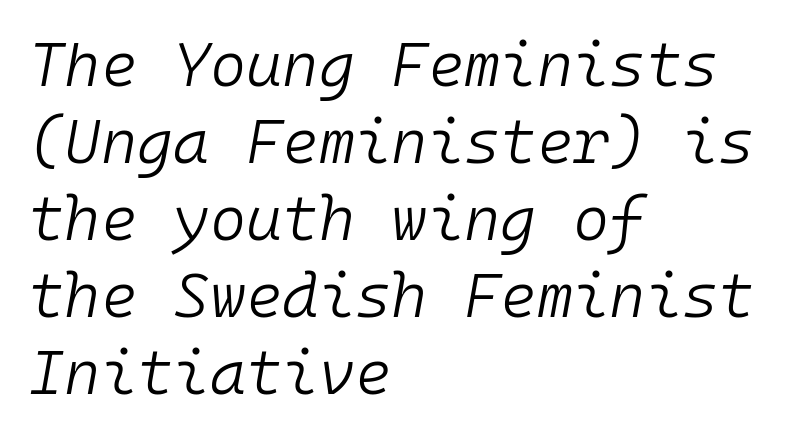
{"italic": "yes", "lean": "right", "slant_degrees": 10, "bold": "no", "weight": "light", "width": "normal", "stroke_contrast": "low", "x_height": "medium", "monospaced": "yes", "underline": "no", "align": "left", "line_spacing_ratio": 1.24, "letter_spacing": "normal", "letter_spacing_em": 0.0, "glyph_px": 62}
